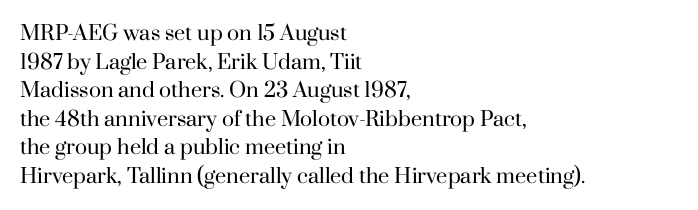
The image shows 20 px text type, upright; set left-aligned, normal line spacing (1.43x), normal letter spacing, not underlined.
